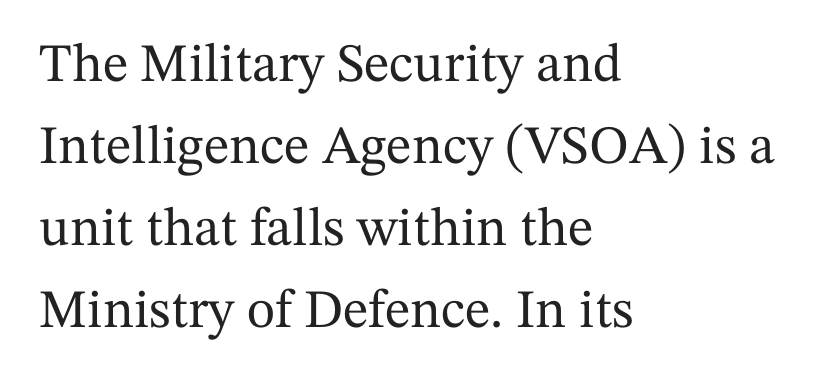
The image shows 54 px serif type, upright; set left-aligned, normal line spacing (1.52x), normal letter spacing, not underlined; medium stroke contrast and a medium x-height.
